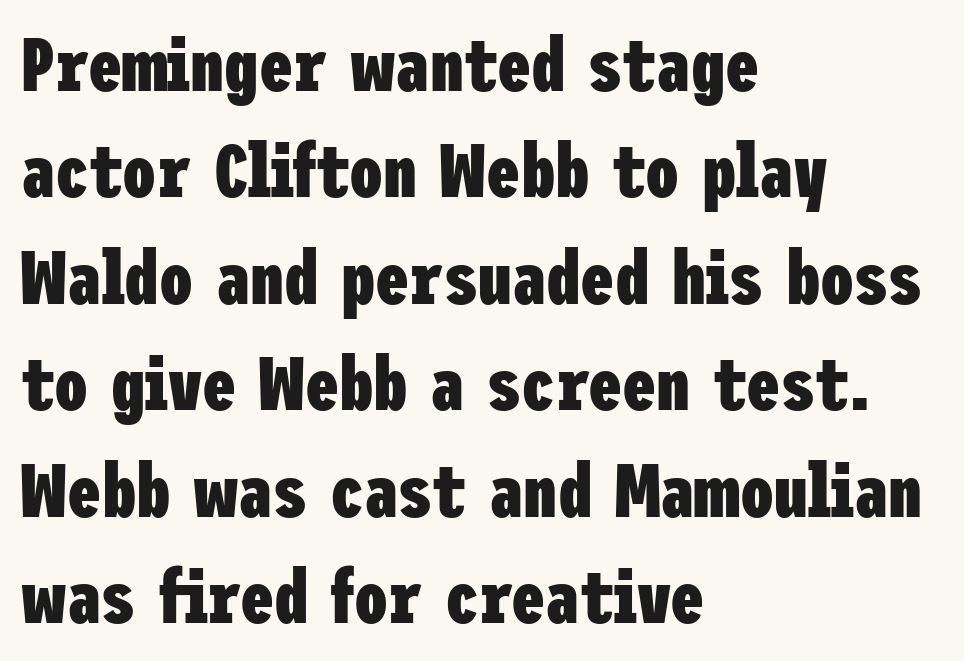
{"serif": "no", "italic": "no", "bold": "yes", "weight": "heavy", "width": "condensed", "stroke_contrast": "low", "x_height": "medium", "underline": "no", "align": "left", "line_spacing": "normal", "line_spacing_ratio": 1.4, "letter_spacing": "normal", "letter_spacing_em": 0.0, "glyph_px": 76}
